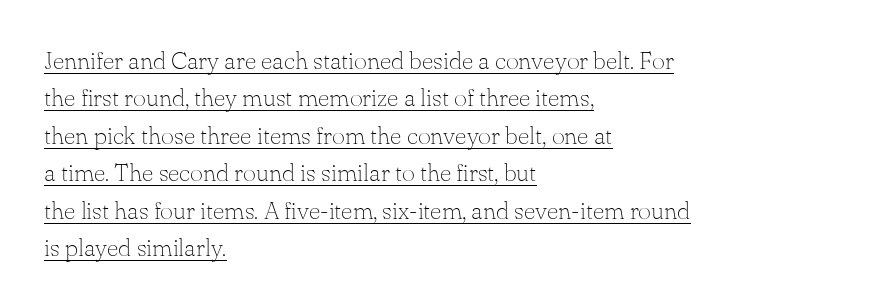
The image shows 25 px text type, upright; set left-aligned, normal line spacing (1.5x), normal letter spacing, underlined.
